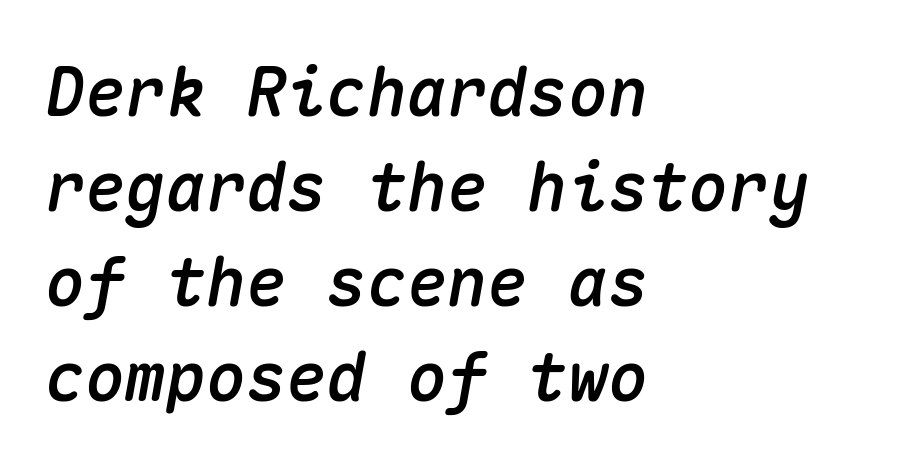
Think of a typewriter: that constant character pitch is what you see here. Reading down the column, the eye jumps a familiar distance to each next line. The text carries the slant typical of an italic or oblique font. Teacher's note: observe the even left margin — that is flush-left alignment.
